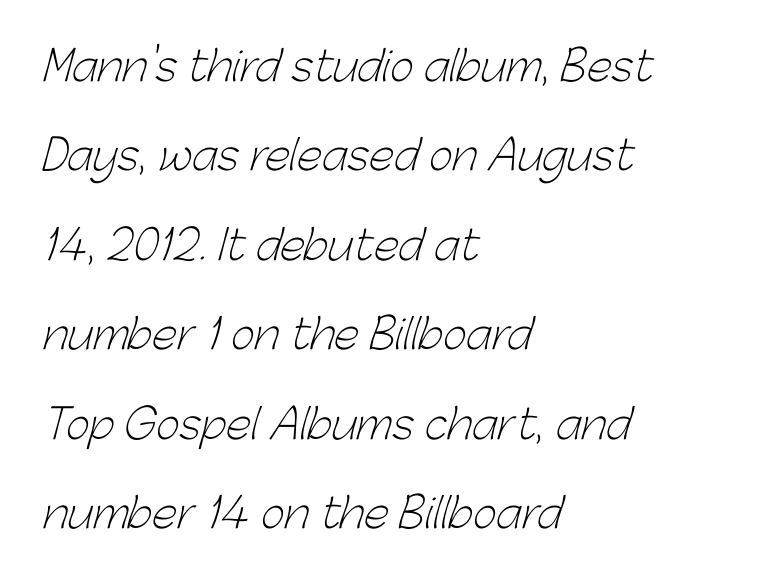
The image shows 41 px light sans-serif type; set left-aligned, loose line spacing (2.18x), normal letter spacing, not underlined; low stroke contrast and a medium x-height.
